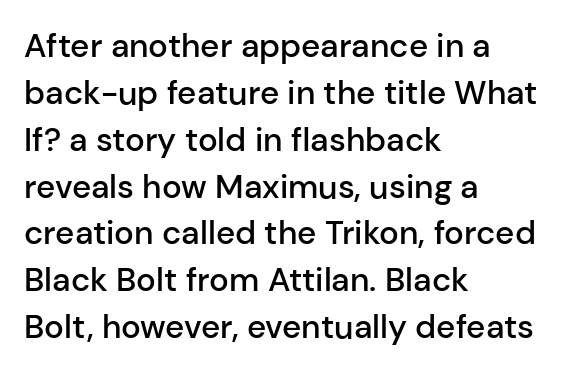
This rendering leaves character spacing at its baseline value. The lines are quadded left. Reading down the column, the eye jumps a familiar distance to each next line. Underlining? Definitely not there. Looks like regular typesetting: each glyph gets only the width it needs.
